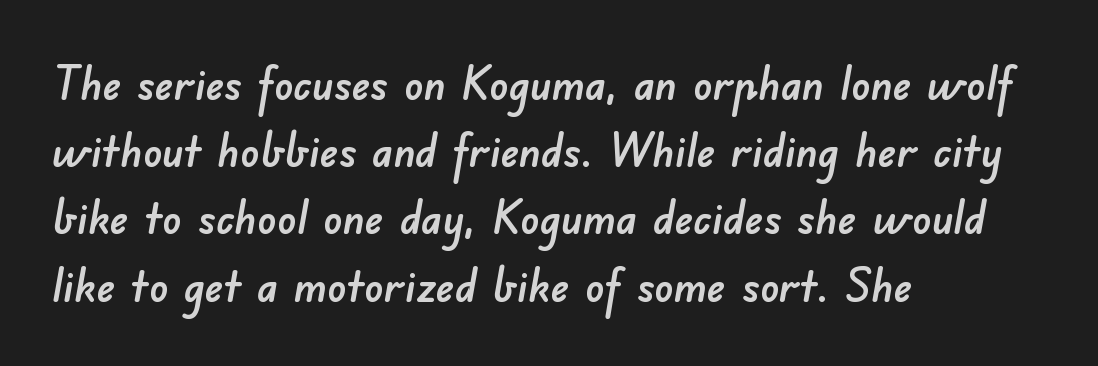
Q: Is the typeface a serif or a sans-serif typeface? A: Sans-serif.
Q: Is the text underlined? A: No.
Q: How is the paragraph aligned? A: Left-aligned.
Q: Is the spacing between letters normal or unusually wide? A: Normal.
Q: Is the spacing between lines tight, normal or loose? A: Normal.
Q: Width (condensed, normal, or wide)? A: Normal.
Q: Stroke contrast? A: Low.
Q: x-height? A: Small.
Q: Monospaced? A: No.
